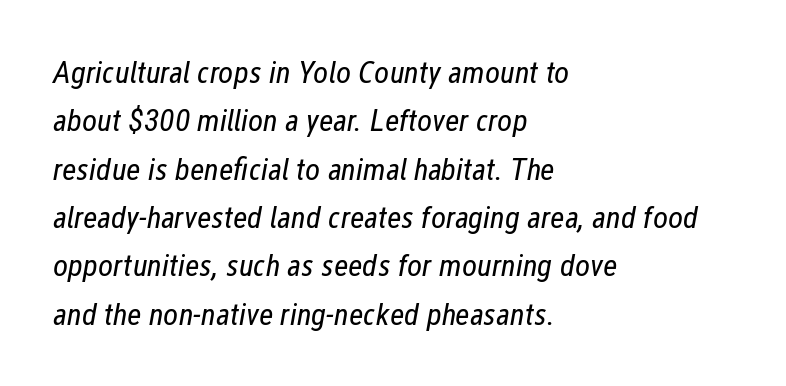
The image shows 32 px regular-weight, condensed type, italic (leaning right); set left-aligned, normal line spacing (1.51x), normal letter spacing, not underlined; low stroke contrast and a medium x-height.
